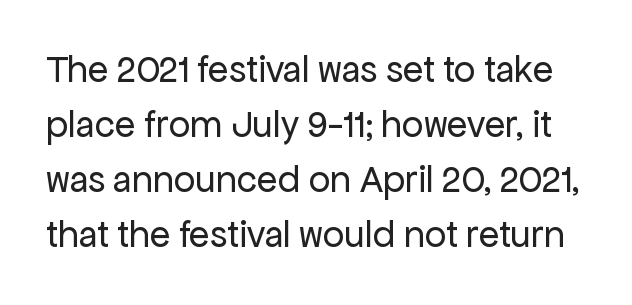
The image shows 38 px regular-weight sans-serif type, upright; set normal line spacing (1.45x), normal letter spacing, not underlined; low stroke contrast and a medium x-height.
